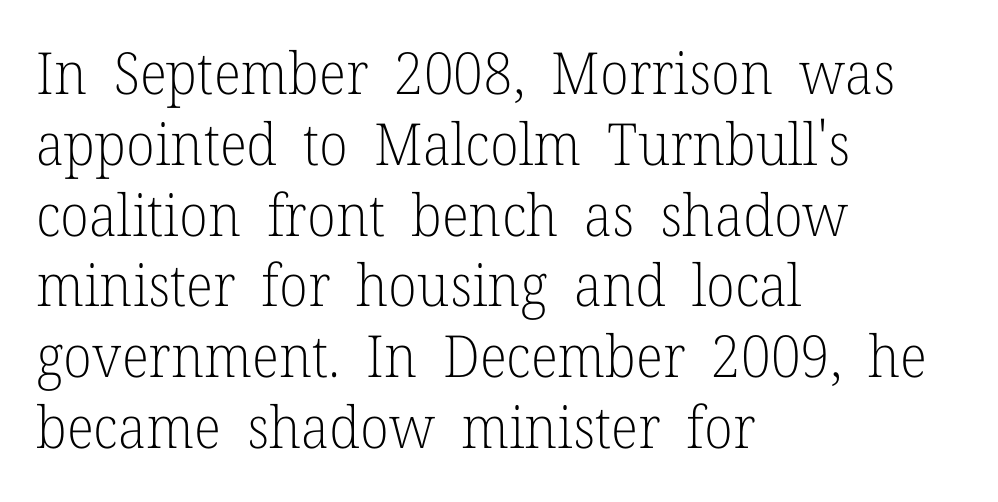
Q: Is the text bold? A: No.
Q: Is the text italic (slanted)? A: No, it is upright.
Q: Is the typeface a serif or a sans-serif typeface? A: Serif.
Q: Is the text underlined? A: No.
Q: How is the paragraph aligned? A: Left-aligned.
Q: Is the spacing between letters normal or unusually wide? A: Normal.
Q: Width (condensed, normal, or wide)? A: Normal.
Q: Stroke contrast? A: Low.
Q: x-height? A: Medium.
Q: Monospaced? A: No.
